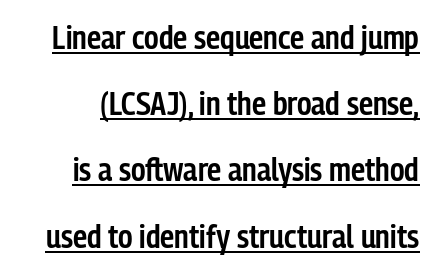
Q: Is the text bold? A: Semi-bold.
Q: Is the text italic (slanted)? A: No, it is upright.
Q: Is the typeface a serif or a sans-serif typeface? A: Sans-serif.
Q: Is the text underlined? A: Yes.
Q: Is the spacing between letters normal or unusually wide? A: Normal.
Q: Is the spacing between lines tight, normal or loose? A: Loose.
Q: Width (condensed, normal, or wide)? A: Condensed.
Q: Stroke contrast? A: Low.
Q: x-height? A: Medium.
Q: Monospaced? A: No.
